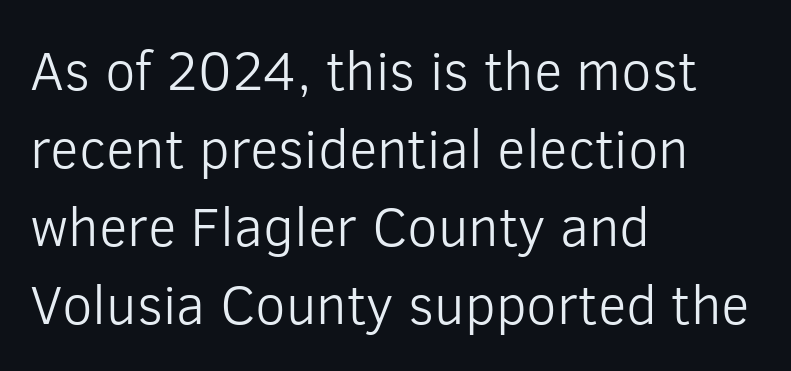
A typesetter would mark this as roman, not italic. This rendering leaves character spacing at its baseline value. The block of text has a typical density, with ordinary space between rows. The strip under each line holds only bare page. What kind of face is this? One without serifs — a sans.
